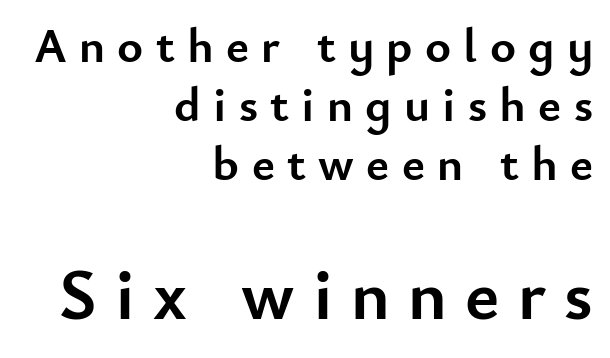
The image shows 73 px semibold sans-serif type, upright; set right-aligned, line spacing 1.2x, unusually wide letter spacing (+0.25 em), not underlined; the second (bottom) block is 1.49x larger; low stroke contrast and a small x-height.
